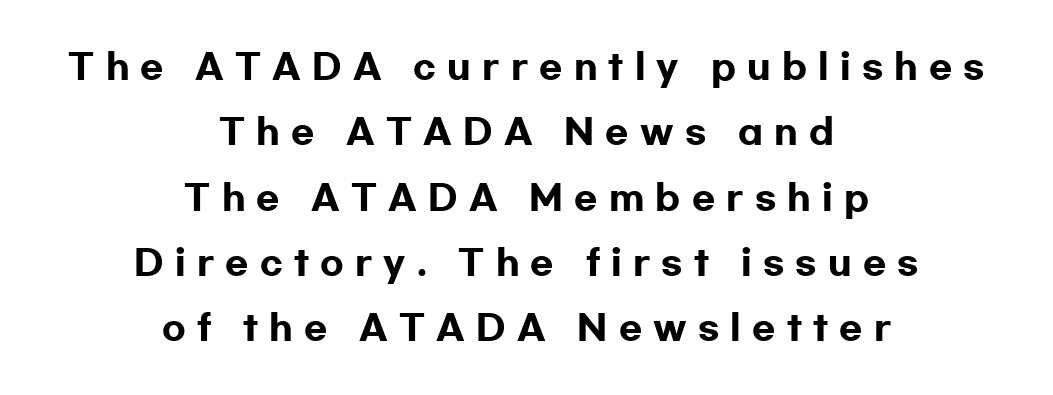
Q: Is the text bold? A: Yes.
Q: Is the text italic (slanted)? A: No, it is upright.
Q: Is the typeface a serif or a sans-serif typeface? A: Sans-serif.
Q: Is the text underlined? A: No.
Q: How is the paragraph aligned? A: Centered.
Q: Is the spacing between letters normal or unusually wide? A: Unusually wide.
Q: Is the spacing between lines tight, normal or loose? A: Loose.
Q: Width (condensed, normal, or wide)? A: Wide.
Q: Stroke contrast? A: Low.
Q: x-height? A: Medium.
Q: Monospaced? A: No.
